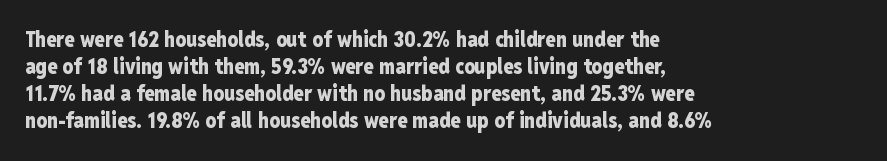
The image shows 21 px bold type, upright; set left-aligned, normal line spacing (1.29x), normal letter spacing, not underlined.
